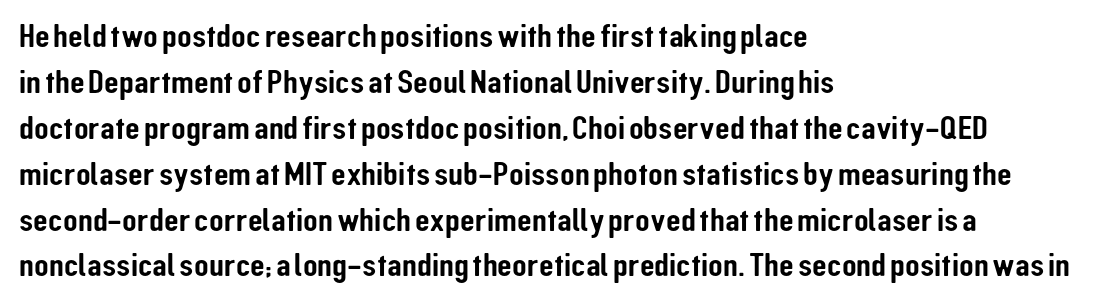
The image shows 34 px condensed sans-serif type, upright; set left-aligned, normal line spacing (1.35x), normal letter spacing, not underlined; low stroke contrast and a medium x-height.
